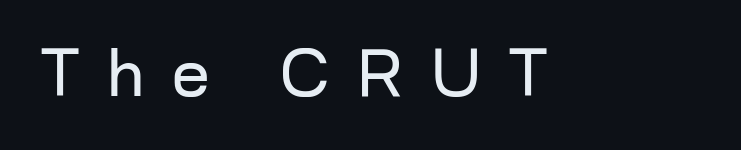
{"serif": "no", "italic": "no", "bold": "no", "weight": "regular", "width": "normal", "stroke_contrast": "low", "x_height": "medium", "monospaced": "no", "underline": "no", "letter_spacing": "wide", "letter_spacing_em": 0.4, "glyph_px": 67}
